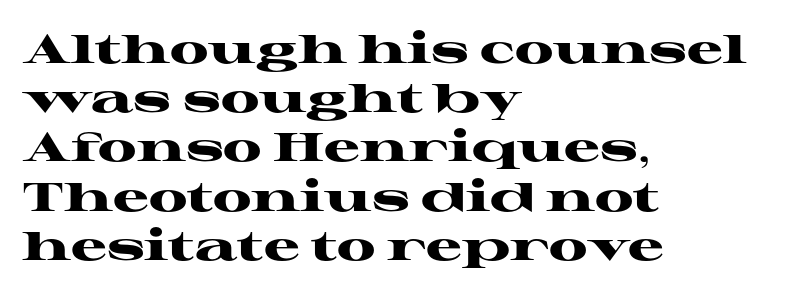
Q: Is the text bold? A: Yes.
Q: Is the text italic (slanted)? A: No, it is upright.
Q: Is the typeface a serif or a sans-serif typeface? A: Serif.
Q: Is the text underlined? A: No.
Q: How is the paragraph aligned? A: Left-aligned.
Q: Is the spacing between letters normal or unusually wide? A: Normal.
Q: Width (condensed, normal, or wide)? A: Wide.
Q: Stroke contrast? A: High.
Q: x-height? A: Medium.
Q: Monospaced? A: No.
